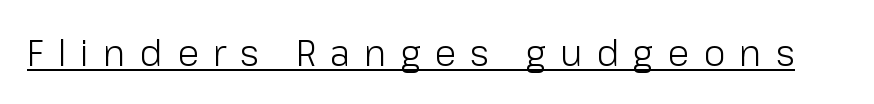
The image shows 36 px light sans-serif type, upright; set unusually wide letter spacing (+0.39 em), underlined; low stroke contrast and a medium x-height.
